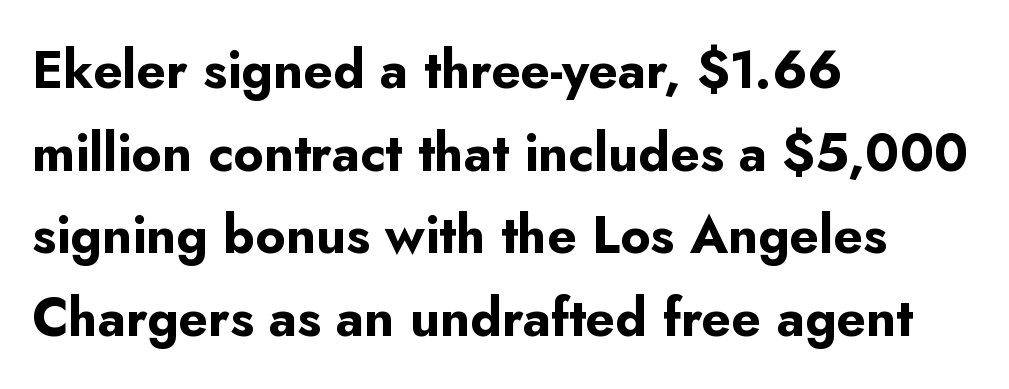
Q: Is the text bold? A: Yes.
Q: Is the text italic (slanted)? A: No, it is upright.
Q: Is the typeface a serif or a sans-serif typeface? A: Sans-serif.
Q: Is the text underlined? A: No.
Q: How is the paragraph aligned? A: Left-aligned.
Q: Is the spacing between letters normal or unusually wide? A: Normal.
Q: Is the spacing between lines tight, normal or loose? A: Normal.
Q: Width (condensed, normal, or wide)? A: Normal.
Q: Stroke contrast? A: Low.
Q: x-height? A: Small.
Q: Monospaced? A: No.
